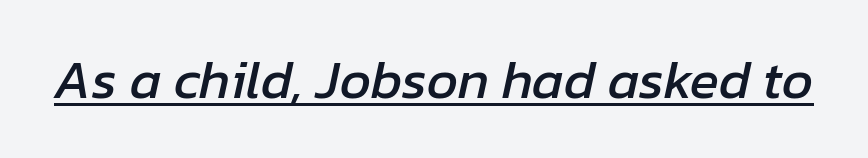
The image shows 54 px text type, italic (leaning right); set normal letter spacing, underlined; low stroke contrast and a medium x-height.
